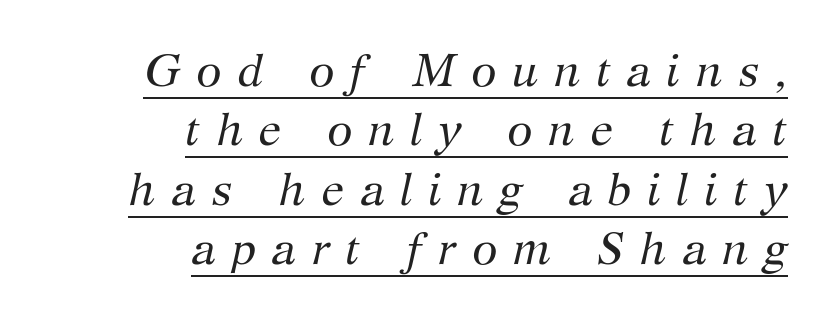
The image shows 46 px regular-weight serif type, italic (leaning right); set right-aligned, normal line spacing (1.29x), unusually wide letter spacing (+0.34 em), underlined; medium stroke contrast and a medium x-height.
